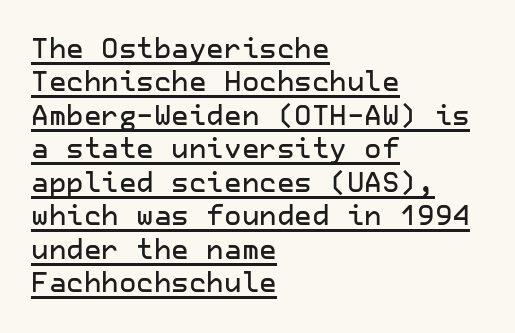
{"italic": "no", "underline": "yes", "align": "left", "line_spacing_ratio": 1.24, "letter_spacing": "normal", "letter_spacing_em": 0.0, "glyph_px": 27}
